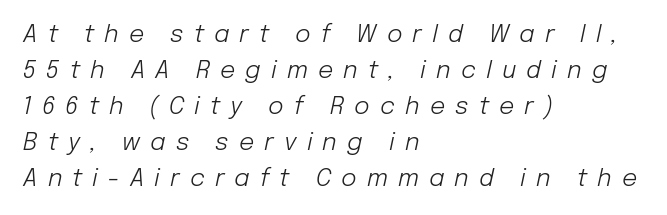
{"italic": "yes", "lean": "right", "slant_degrees": 12, "bold": "no", "underline": "no", "align": "left", "line_spacing": "normal", "line_spacing_ratio": 1.5, "letter_spacing": "wide", "letter_spacing_em": 0.42, "glyph_px": 24}
